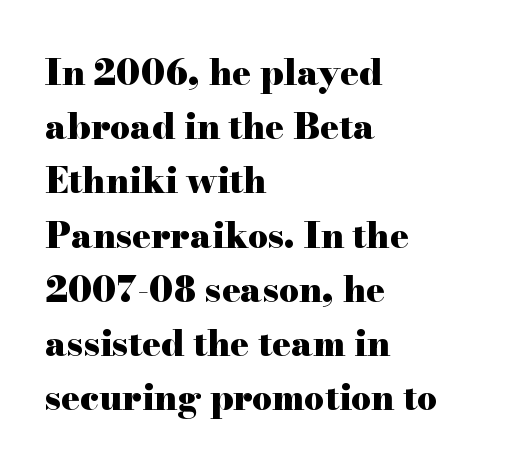
Q: Is the text bold? A: Yes.
Q: Is the text italic (slanted)? A: No, it is upright.
Q: Is the typeface a serif or a sans-serif typeface? A: Serif.
Q: Is the text underlined? A: No.
Q: How is the paragraph aligned? A: Left-aligned.
Q: Is the spacing between letters normal or unusually wide? A: Normal.
Q: Is the spacing between lines tight, normal or loose? A: Normal.
Q: Width (condensed, normal, or wide)? A: Wide.
Q: Stroke contrast? A: High.
Q: x-height? A: Small.
Q: Monospaced? A: No.
